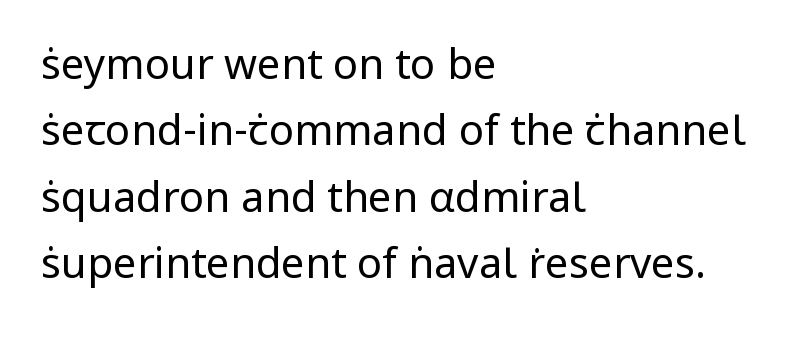
Q: Is the text bold? A: No.
Q: Is the text italic (slanted)? A: No, it is upright.
Q: Is the typeface a serif or a sans-serif typeface? A: Sans-serif.
Q: Is the text underlined? A: No.
Q: How is the paragraph aligned? A: Left-aligned.
Q: Is the spacing between letters normal or unusually wide? A: Normal.
Q: Is the spacing between lines tight, normal or loose? A: Normal.
Q: Width (condensed, normal, or wide)? A: Normal.
Q: Stroke contrast? A: Low.
Q: x-height? A: Medium.
Q: Monospaced? A: No.
